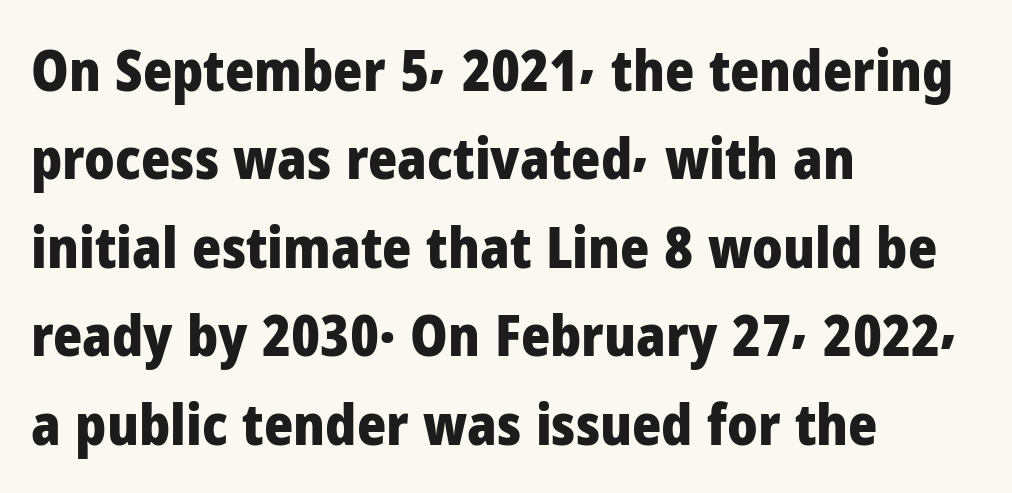
Q: Is the text bold? A: Yes.
Q: Is the text italic (slanted)? A: No, it is upright.
Q: Is the typeface a serif or a sans-serif typeface? A: Sans-serif.
Q: Is the text underlined? A: No.
Q: How is the paragraph aligned? A: Left-aligned.
Q: Is the spacing between letters normal or unusually wide? A: Normal.
Q: Is the spacing between lines tight, normal or loose? A: Normal.
Q: Width (condensed, normal, or wide)? A: Normal.
Q: Stroke contrast? A: Low.
Q: x-height? A: Medium.
Q: Monospaced? A: No.
